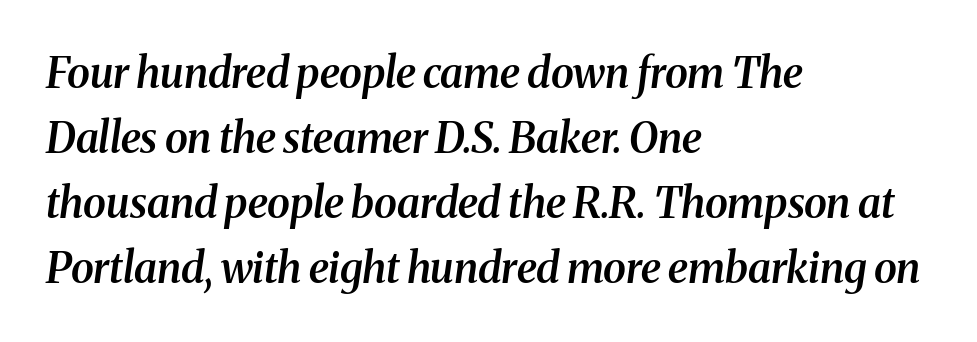
Q: Is the text bold? A: Semi-bold.
Q: Is the text italic (slanted)? A: Yes, it leans right by about 8 degrees.
Q: Is the typeface a serif or a sans-serif typeface? A: Serif.
Q: Is the text underlined? A: No.
Q: How is the paragraph aligned? A: Left-aligned.
Q: Is the spacing between letters normal or unusually wide? A: Normal.
Q: Is the spacing between lines tight, normal or loose? A: Normal.
Q: Width (condensed, normal, or wide)? A: Normal.
Q: Stroke contrast? A: Medium.
Q: x-height? A: Medium.
Q: Monospaced? A: No.
